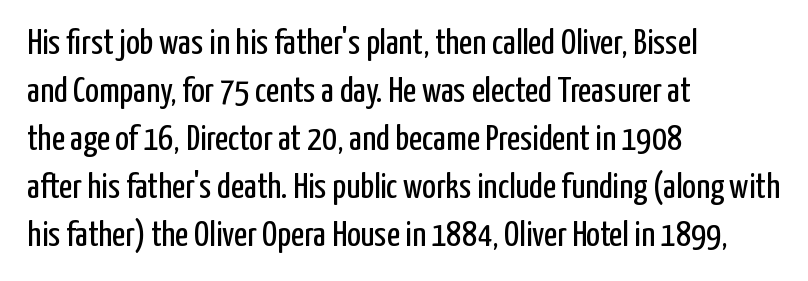
The image shows 36 px regular-weight, condensed sans-serif type, upright; set left-aligned, normal line spacing (1.33x), normal letter spacing, not underlined; low stroke contrast and a medium x-height.
